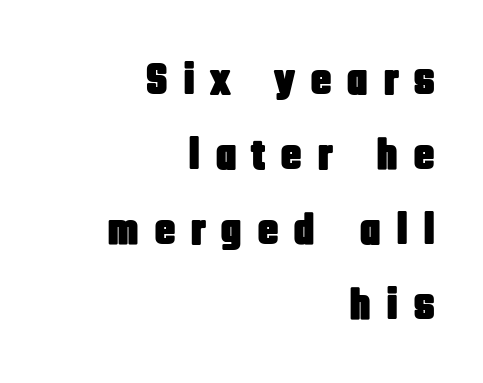
Q: Is the text italic (slanted)? A: No, it is upright.
Q: Is the typeface a serif or a sans-serif typeface? A: Sans-serif.
Q: Is the text underlined? A: No.
Q: How is the paragraph aligned? A: Right-aligned.
Q: Is the spacing between letters normal or unusually wide? A: Unusually wide.
Q: Is the spacing between lines tight, normal or loose? A: Normal.
Q: Width (condensed, normal, or wide)? A: Condensed.
Q: Stroke contrast? A: Low.
Q: x-height? A: Large.
Q: Monospaced? A: No.
